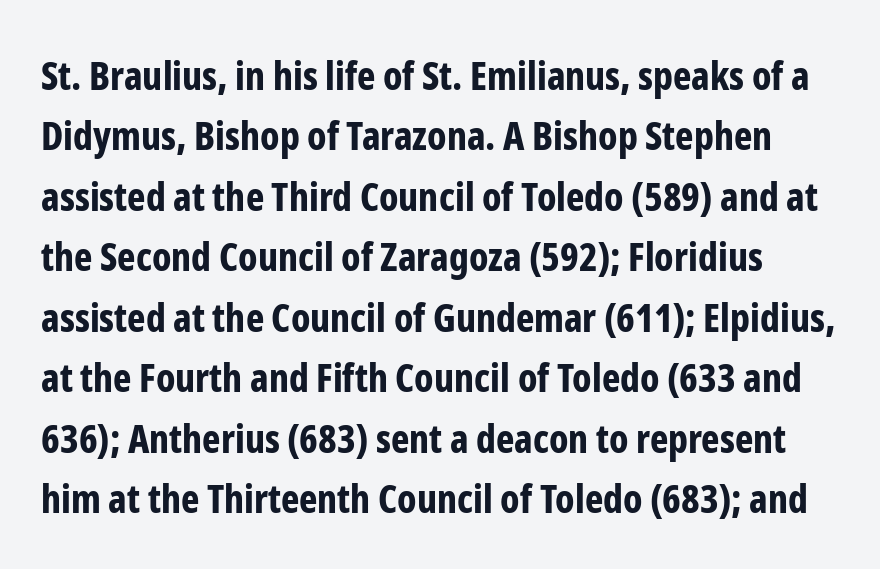
The image shows 39 px bold, condensed sans-serif type, upright; set normal line spacing (1.55x), normal letter spacing, not underlined; low stroke contrast and a medium x-height.
